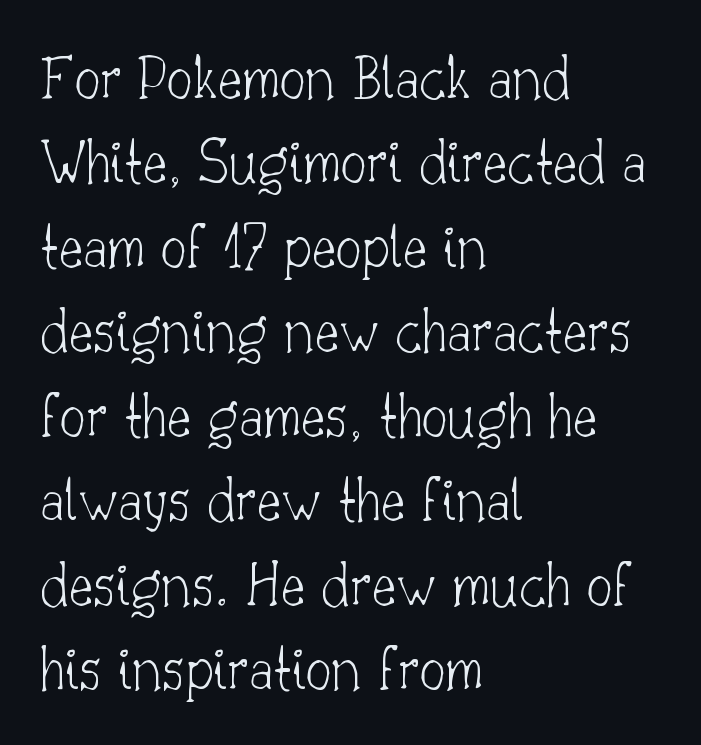
Q: Is the text bold? A: No.
Q: Is the text italic (slanted)? A: No, it is upright.
Q: Is the typeface a serif or a sans-serif typeface? A: Serif.
Q: Is the text underlined? A: No.
Q: How is the paragraph aligned? A: Left-aligned.
Q: Is the spacing between letters normal or unusually wide? A: Normal.
Q: Is the spacing between lines tight, normal or loose? A: Normal.
Q: Width (condensed, normal, or wide)? A: Normal.
Q: Stroke contrast? A: Low.
Q: x-height? A: Small.
Q: Monospaced? A: No.
